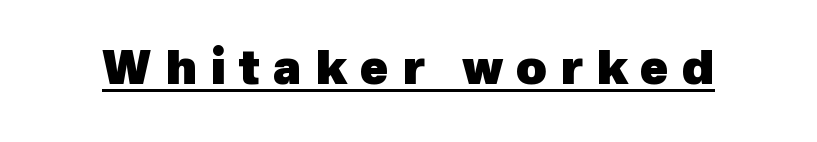
Classification — sans serif. What stands out about the letter spacing? Its width — letters are far apart. The glyphs are accompanied by a horizontal stroke just below them. These lines carry a lot of weight — the face is fully bold. Do the characters align in a grid? No, the font is proportional.
